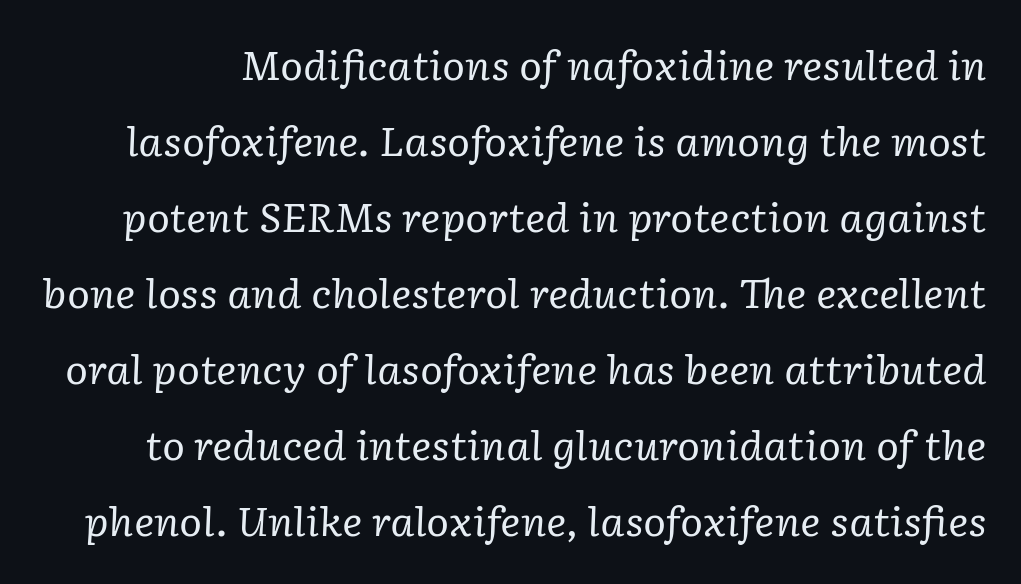
What's the leading like? Stretched, with rows far apart. Proportional: the letters do not fall into vertical columns. Spacing between characters is what you'd get straight out of the box. The face used here has a pronounced slope to its letters. Stroke mass is kept to a normal reading level or below. Note: serifs present on the glyphs.
